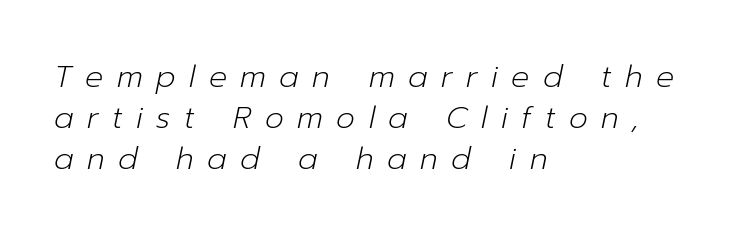
The image shows 30 px light type, italic (leaning right); set left-aligned, normal line spacing (1.36x), unusually wide letter spacing (+0.45 em), not underlined; low stroke contrast and a medium x-height.
